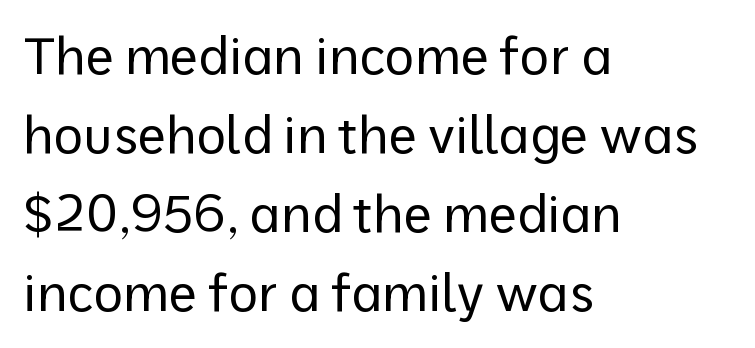
Q: Is the text bold? A: No.
Q: Is the text italic (slanted)? A: No, it is upright.
Q: Is the typeface a serif or a sans-serif typeface? A: Sans-serif.
Q: Is the text underlined? A: No.
Q: How is the paragraph aligned? A: Left-aligned.
Q: Is the spacing between letters normal or unusually wide? A: Normal.
Q: Is the spacing between lines tight, normal or loose? A: Normal.
Q: Width (condensed, normal, or wide)? A: Normal.
Q: Stroke contrast? A: Low.
Q: x-height? A: Medium.
Q: Monospaced? A: No.
